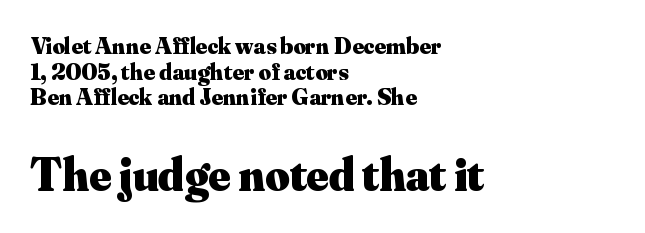
{"serif": "yes", "italic": "no", "bold": "yes", "weight": "heavy", "width": "normal", "stroke_contrast": "medium", "x_height": "small", "monospaced": "no", "underline": "no", "align": "left", "line_spacing": "tight", "line_spacing_ratio": 1.07, "letter_spacing": "normal", "letter_spacing_em": 0.0, "larger_block": "second", "size_ratio": 1.96, "glyph_px": 47}
